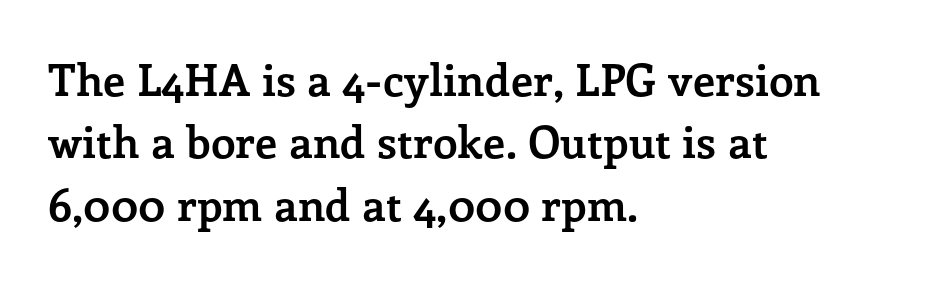
Ordinary non-slanted type is in use. Stroke terminals: seriffed. The line texture is even and compact thanks to regular tracking. The rendering anchors every line to the left-hand side. Letters rest on an invisible, unmarked baseline. As a designer I'd log this as weight 700, bold.
